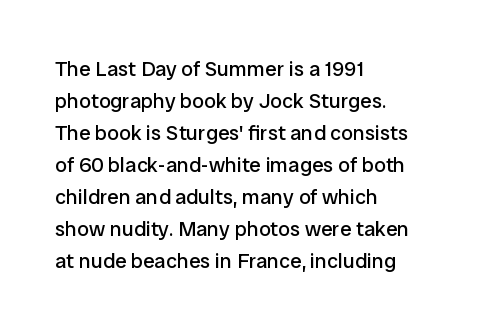
{"italic": "no", "bold": "no", "underline": "no", "align": "left", "line_spacing": "normal", "line_spacing_ratio": 1.52, "letter_spacing": "normal", "letter_spacing_em": 0.0, "glyph_px": 21}
